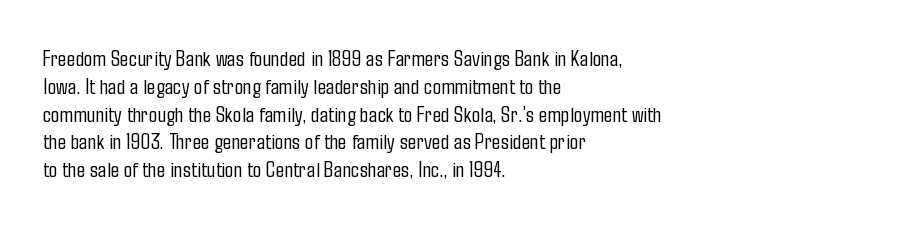
The image shows 23 px text type, upright; set left-aligned, line spacing 1.21x, normal letter spacing, not underlined.
